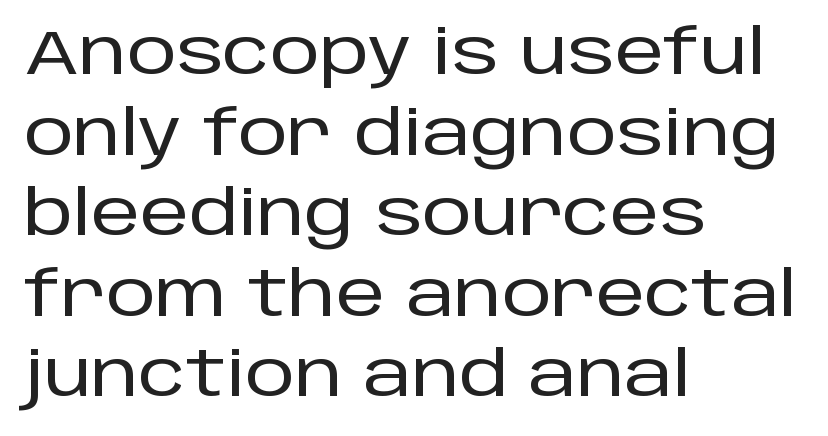
You can tell it's not italic because the verticals are truly vertical. Beneath every word, the page is bare. Check where the strokes stop: nothing finishes them off — pure sans. Do the characters align in a grid? No, the font is proportional.
